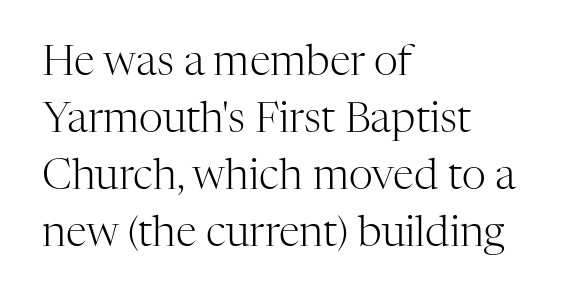
Q: Is the text bold? A: No.
Q: Is the text italic (slanted)? A: No, it is upright.
Q: Is the typeface a serif or a sans-serif typeface? A: Serif.
Q: Is the text underlined? A: No.
Q: How is the paragraph aligned? A: Left-aligned.
Q: Is the spacing between letters normal or unusually wide? A: Normal.
Q: Is the spacing between lines tight, normal or loose? A: Normal.
Q: Width (condensed, normal, or wide)? A: Normal.
Q: Stroke contrast? A: High.
Q: x-height? A: Medium.
Q: Monospaced? A: No.
